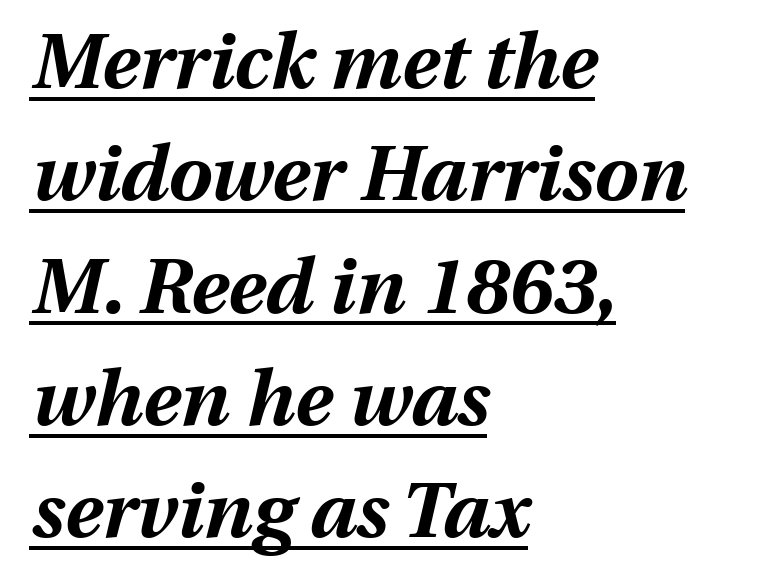
If you measured baseline to baseline, you'd find a middling distance. Every row of glyphs begins at an identical x-position on the left. Would a proofreader flag this as italicized? Yes. The specimen includes a rule beneath the text block's lines. In terms of letterspacing, this is plain default setting. This sample has the flowing, uneven cadence of proportional lettering.
